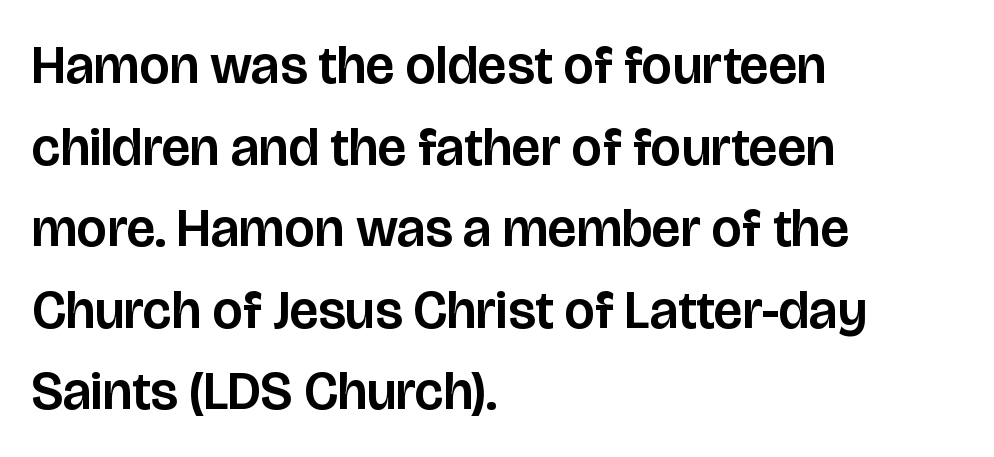
Q: Is the text italic (slanted)? A: No, it is upright.
Q: Is the typeface a serif or a sans-serif typeface? A: Sans-serif.
Q: Is the text underlined? A: No.
Q: How is the paragraph aligned? A: Left-aligned.
Q: Is the spacing between letters normal or unusually wide? A: Normal.
Q: Is the spacing between lines tight, normal or loose? A: Normal.
Q: Width (condensed, normal, or wide)? A: Normal.
Q: Stroke contrast? A: Low.
Q: x-height? A: Large.
Q: Monospaced? A: No.
